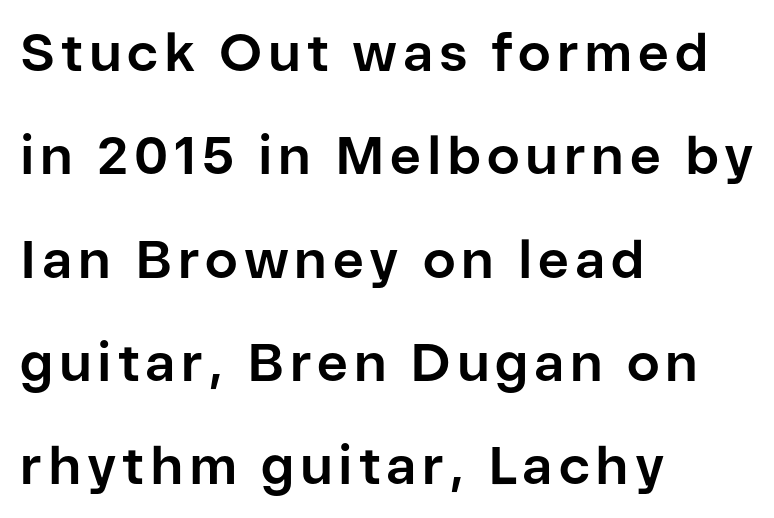
The image shows 53 px bold sans-serif type, upright; set left-aligned, loose line spacing (1.95x), not underlined; low stroke contrast and a medium x-height.
